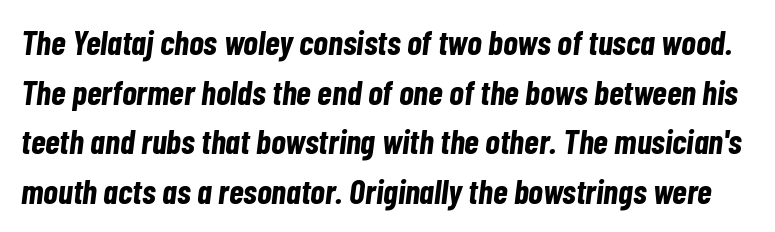
Q: Is the text bold? A: Yes.
Q: Is the text italic (slanted)? A: Yes, it leans right by about 7 degrees.
Q: Is the text underlined? A: No.
Q: Is the spacing between letters normal or unusually wide? A: Normal.
Q: Is the spacing between lines tight, normal or loose? A: Normal.
Q: Width (condensed, normal, or wide)? A: Condensed.
Q: Stroke contrast? A: Low.
Q: x-height? A: Medium.
Q: Monospaced? A: No.
